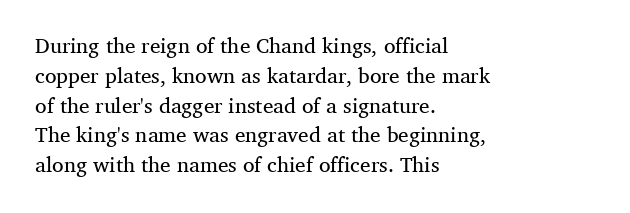
Quick note: interline space is typical. Nothing unusual about the tracking: characters are spaced as the font intends. Unmarked baselines from the first word to the last. No italicization has been applied; the sample stays upright.
